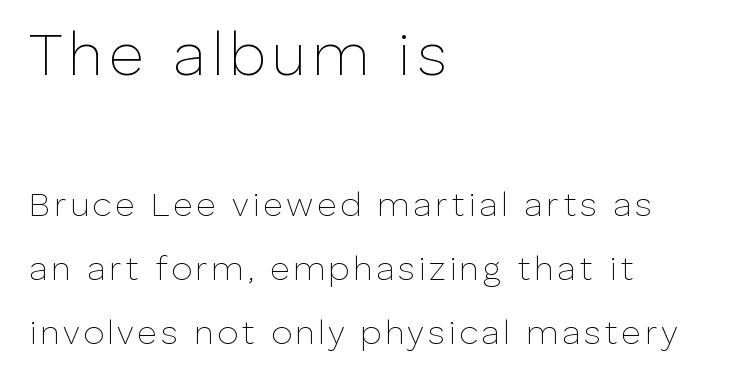
Character widths vary here, with narrow letters taking less room than wide ones. Is the block centered? No — it sits flush against the left margin. Decoration check: the copy has no underline. The emphasis by scale lands on block number one, above.
